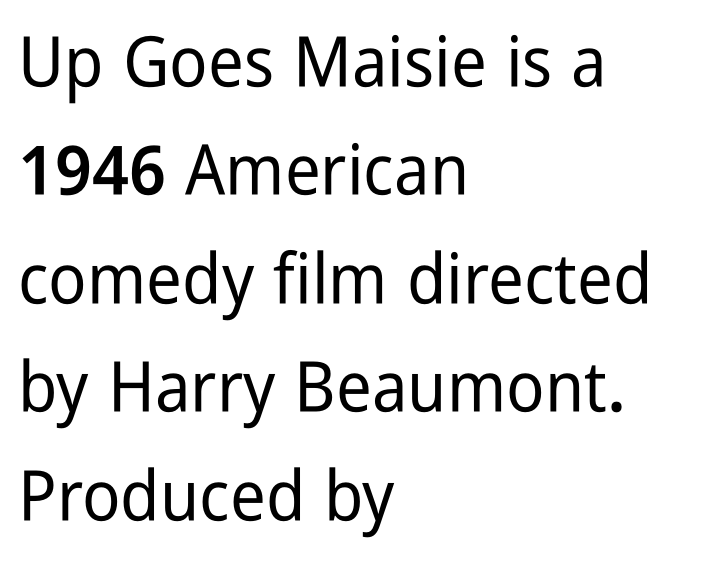
The image shows 70 px condensed sans-serif type, upright; set left-aligned, normal line spacing (1.55x), normal letter spacing, not underlined; low stroke contrast and a medium x-height.
